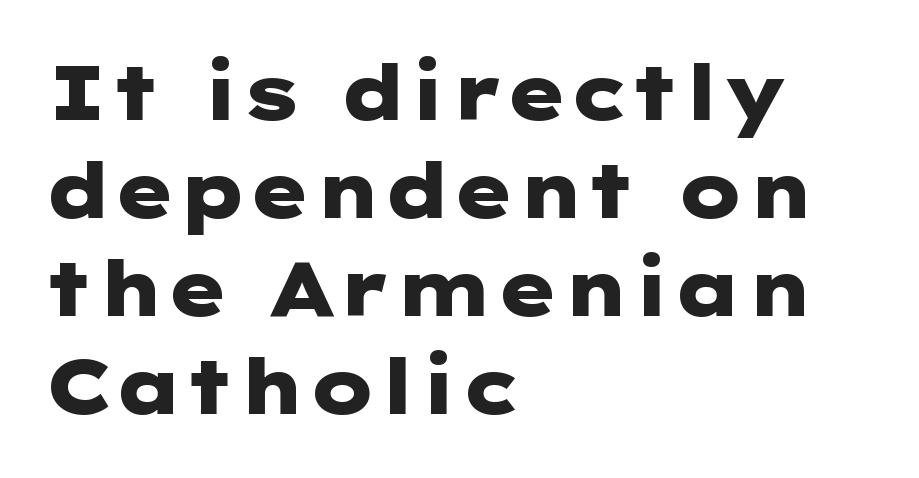
Q: Is the text bold? A: Yes.
Q: Is the text italic (slanted)? A: No, it is upright.
Q: Is the typeface a serif or a sans-serif typeface? A: Sans-serif.
Q: Is the text underlined? A: No.
Q: How is the paragraph aligned? A: Left-aligned.
Q: Is the spacing between letters normal or unusually wide? A: Normal.
Q: Is the spacing between lines tight, normal or loose? A: Normal.
Q: Width (condensed, normal, or wide)? A: Wide.
Q: Stroke contrast? A: Low.
Q: x-height? A: Medium.
